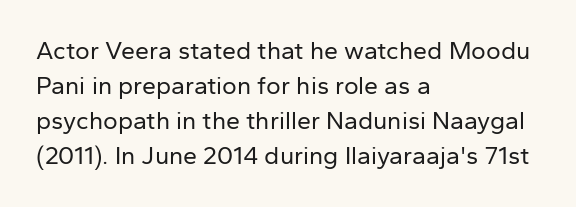
Q: Is the text bold? A: No.
Q: Is the text italic (slanted)? A: No, it is upright.
Q: Is the text underlined? A: No.
Q: How is the paragraph aligned? A: Left-aligned.
Q: Is the spacing between letters normal or unusually wide? A: Normal.
Q: Is the spacing between lines tight, normal or loose? A: Normal.
